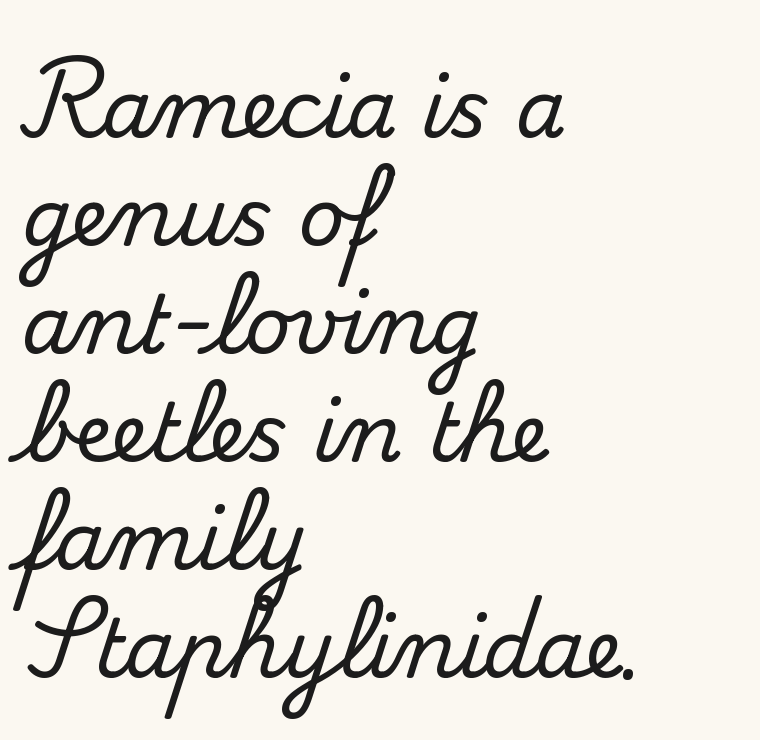
The image shows 80 px text type; set left-aligned, normal line spacing (1.35x), normal letter spacing, not underlined; medium stroke contrast and a small x-height.
